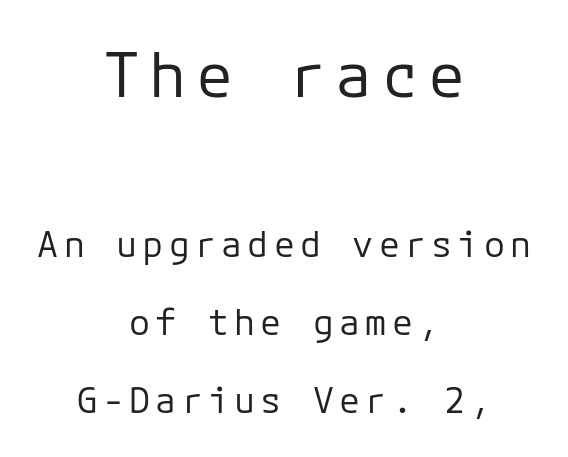
{"serif": "no", "italic": "no", "bold": "no", "weight": "regular", "width": "normal", "stroke_contrast": "low", "x_height": "medium", "underline": "no", "align": "center", "line_spacing": "loose", "line_spacing_ratio": 2.22, "larger_block": "first", "size_ratio": 1.77, "glyph_px": 62}
